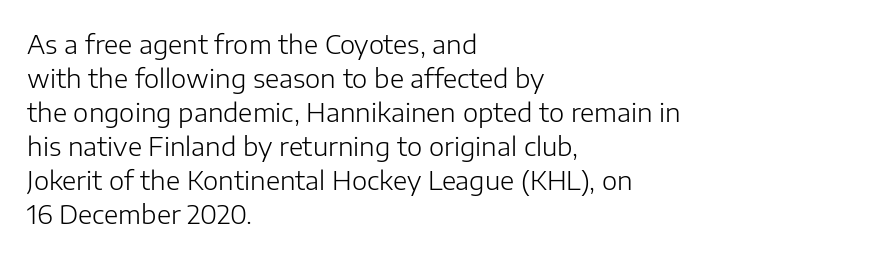
The image shows 26 px text type, upright; set left-aligned, normal line spacing (1.31x), normal letter spacing, not underlined.
